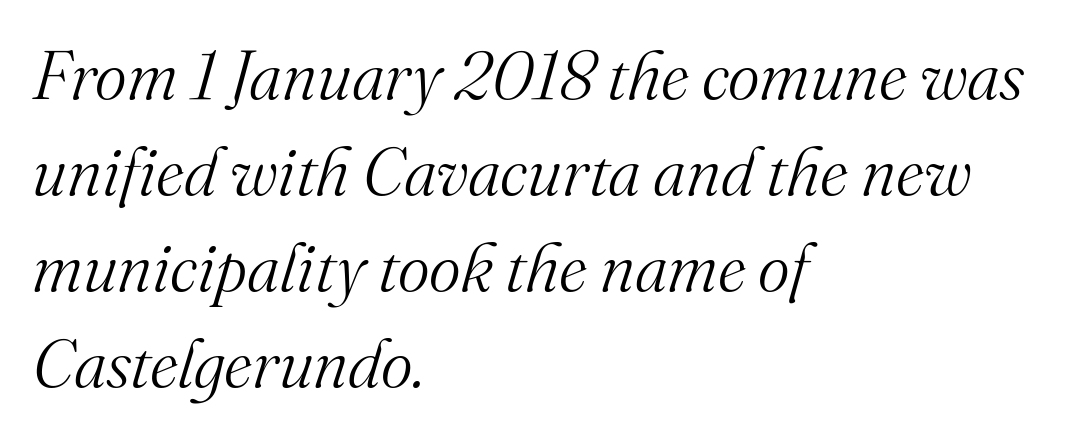
{"serif": "yes", "italic": "yes", "lean": "right", "slant_degrees": 16, "bold": "no", "weight": "light", "width": "normal", "stroke_contrast": "medium", "x_height": "small", "monospaced": "no", "underline": "no", "align": "left", "line_spacing": "normal", "line_spacing_ratio": 1.41, "letter_spacing": "normal", "letter_spacing_em": 0.0, "glyph_px": 68}
